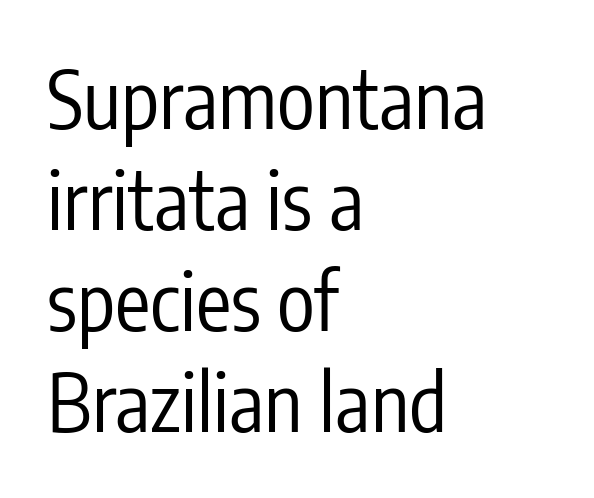
{"serif": "no", "italic": "no", "bold": "no", "weight": "regular", "width": "condensed", "stroke_contrast": "low", "x_height": "medium", "monospaced": "no", "underline": "no", "align": "left", "line_spacing": "normal", "line_spacing_ratio": 1.28, "letter_spacing": "normal", "letter_spacing_em": 0.0, "glyph_px": 79}
